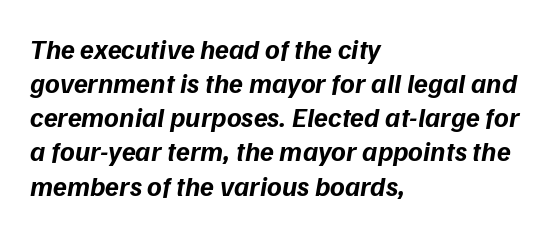
Q: Is the text bold? A: Yes.
Q: Is the typeface a serif or a sans-serif typeface? A: Sans-serif.
Q: Is the text underlined? A: No.
Q: How is the paragraph aligned? A: Left-aligned.
Q: Is the spacing between letters normal or unusually wide? A: Normal.
Q: Width (condensed, normal, or wide)? A: Normal.
Q: Stroke contrast? A: Low.
Q: x-height? A: Medium.
Q: Monospaced? A: No.
